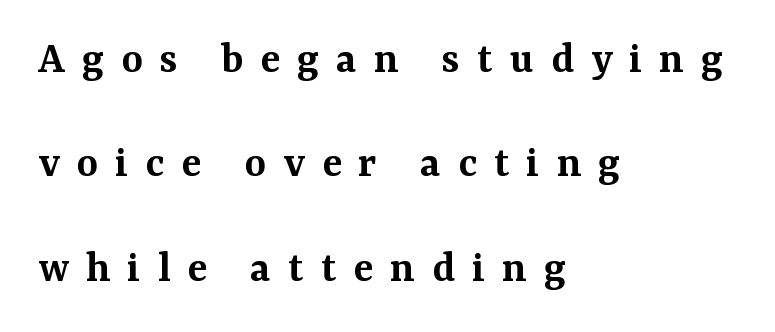
{"serif": "yes", "italic": "no", "bold": "semi", "weight": "semibold", "width": "normal", "stroke_contrast": "medium", "x_height": "medium", "monospaced": "no", "underline": "no", "align": "left", "line_spacing": "loose", "line_spacing_ratio": 2.27, "letter_spacing": "wide", "letter_spacing_em": 0.37, "glyph_px": 46}
